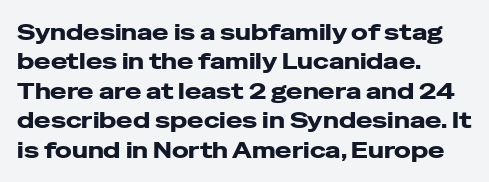
Q: Is the text italic (slanted)? A: No, it is upright.
Q: Is the text underlined? A: No.
Q: How is the paragraph aligned? A: Left-aligned.
Q: Is the spacing between letters normal or unusually wide? A: Normal.
Q: Is the spacing between lines tight, normal or loose? A: Normal.
